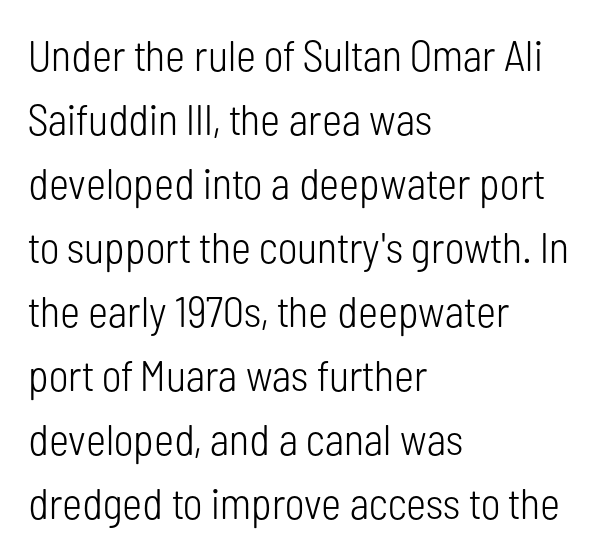
Q: Is the text bold? A: No.
Q: Is the text italic (slanted)? A: No, it is upright.
Q: Is the typeface a serif or a sans-serif typeface? A: Sans-serif.
Q: Is the text underlined? A: No.
Q: How is the paragraph aligned? A: Left-aligned.
Q: Is the spacing between letters normal or unusually wide? A: Normal.
Q: Is the spacing between lines tight, normal or loose? A: Normal.
Q: Width (condensed, normal, or wide)? A: Condensed.
Q: Stroke contrast? A: Low.
Q: x-height? A: Medium.
Q: Monospaced? A: No.
